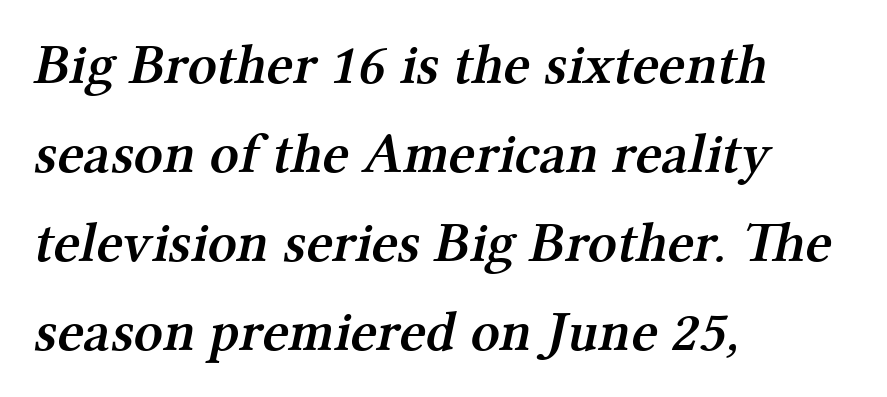
The image shows 57 px semibold serif type; set left-aligned, normal line spacing (1.56x), normal letter spacing, not underlined; medium stroke contrast and a medium x-height.
